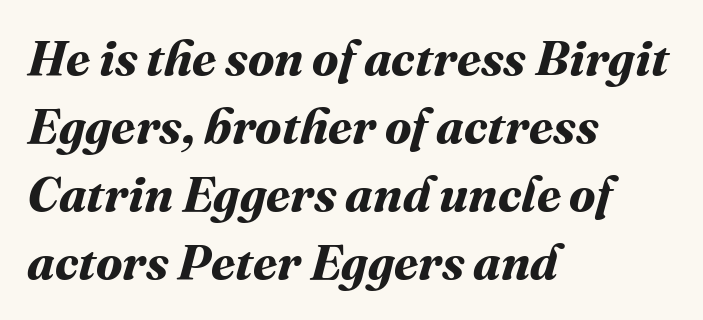
This sample keeps an unexceptional amount of space between lines. You'd pick this weight for a headline — it's a proper bold. Think of a printed novel: that variable character pitch is what you see here. All the whitespace from short lines collects on the right. The strip under each line holds only bare page. Nobody touched the tracking dial on this one.
